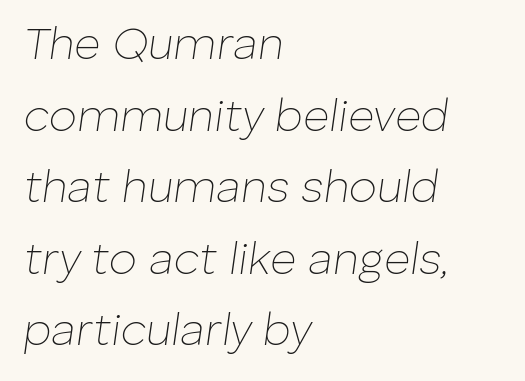
Q: Is the text bold? A: No.
Q: Is the text italic (slanted)? A: Yes, it leans right by about 8 degrees.
Q: Is the text underlined? A: No.
Q: How is the paragraph aligned? A: Left-aligned.
Q: Is the spacing between letters normal or unusually wide? A: Normal.
Q: Is the spacing between lines tight, normal or loose? A: Normal.
Q: Width (condensed, normal, or wide)? A: Normal.
Q: Stroke contrast? A: Low.
Q: x-height? A: Medium.
Q: Monospaced? A: No.
